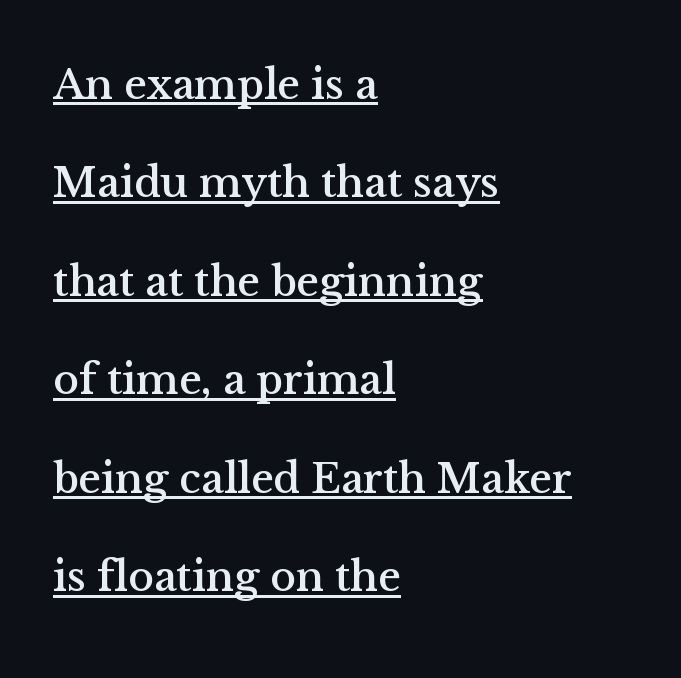
Does a line run under the words? Yes, clearly. Baseline-to-baseline distance is far greater than the letter height. Casual observation: everything's shoved over to the left. Typographically, this falls in the serif category.
